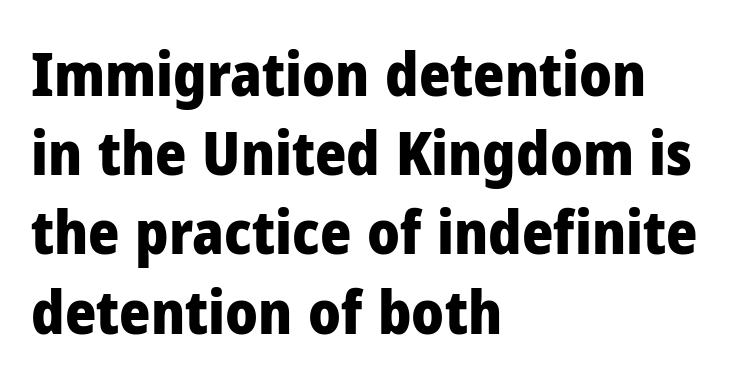
The leading is moderate, giving the passage an even texture. Notice how thick the strokes are: this is what a full bold looks like. Bare-footed words on every line. There is no visible air inserted between adjacent glyphs. The text block is weighted toward the left margin, trailing off unevenly rightward.
